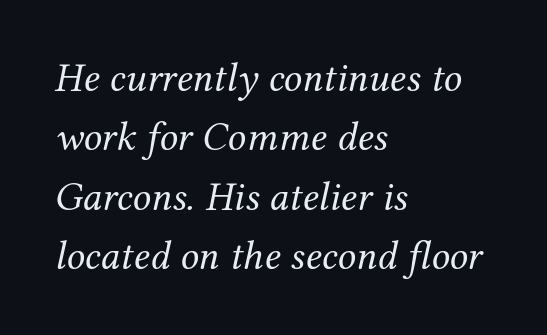
The image shows 41 px regular-weight serif type, italic (leaning right); set left-aligned, normal line spacing (1.45x), normal letter spacing, not underlined; medium stroke contrast and a medium x-height.
